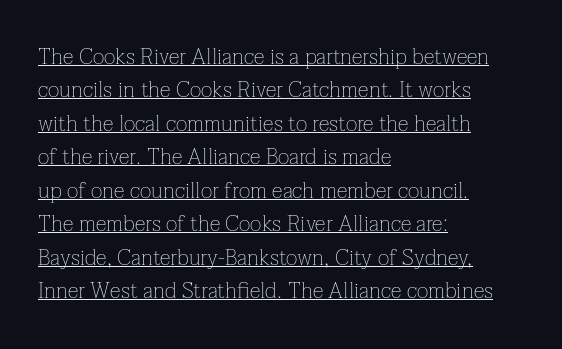
Characters remain perfectly vertical along every line. Is there an underline? Yes — a line sits under the letters. Each new line begins a customary step beneath the previous one. The setting favours the left margin, as ordinary paragraphs usually do. Nothing unusual about the tracking: characters are spaced as the font intends. The strokes are not fattened; the text isn't bold.
